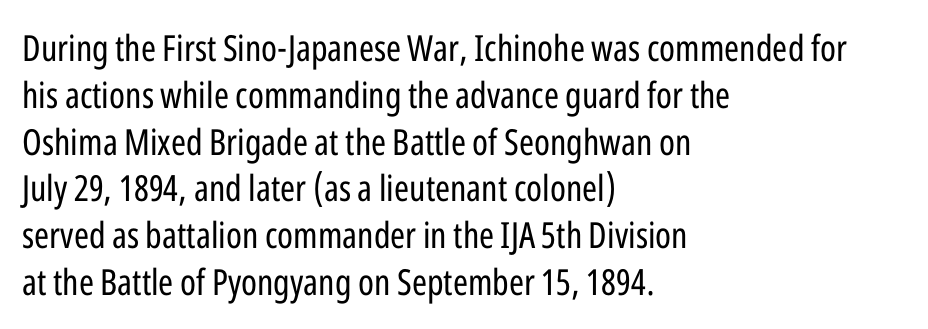
{"serif": "no", "italic": "no", "bold": "no", "weight": "regular", "width": "condensed", "stroke_contrast": "low", "x_height": "medium", "monospaced": "no", "underline": "no", "align": "left", "line_spacing": "normal", "line_spacing_ratio": 1.3, "letter_spacing": "normal", "letter_spacing_em": 0.0, "glyph_px": 36}
